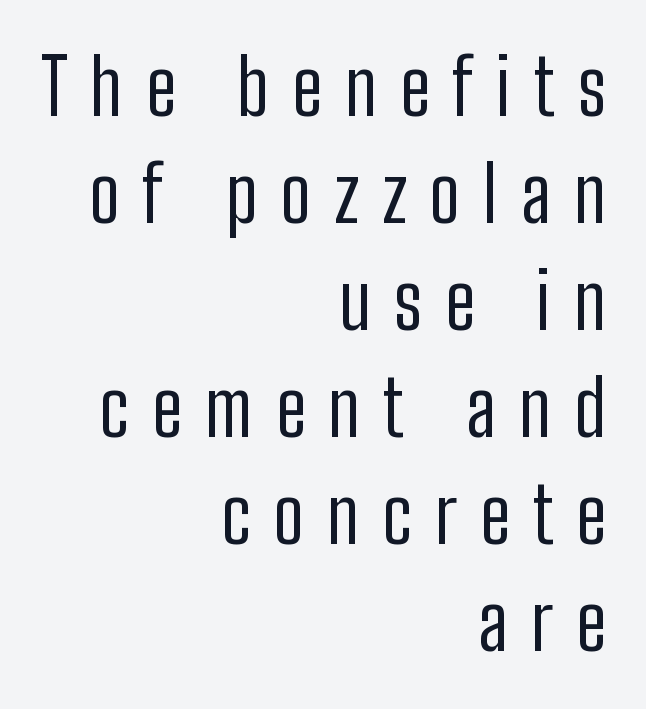
Q: Is the text bold? A: No.
Q: Is the text italic (slanted)? A: No, it is upright.
Q: Is the typeface a serif or a sans-serif typeface? A: Sans-serif.
Q: Is the text underlined? A: No.
Q: How is the paragraph aligned? A: Right-aligned.
Q: Is the spacing between letters normal or unusually wide? A: Unusually wide.
Q: Is the spacing between lines tight, normal or loose? A: Normal.
Q: Width (condensed, normal, or wide)? A: Condensed.
Q: Stroke contrast? A: Low.
Q: x-height? A: Medium.
Q: Monospaced? A: No.
